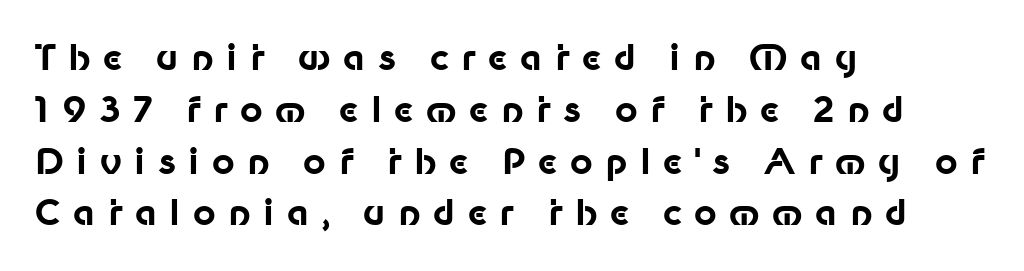
Do the characters align in a grid? No, the font is proportional. Nope, not italic — everything's standing straight. The rendering inserts visible extra space after every character. Students, observe: this is what conventionally led text looks like. Thick stems and heavy bowls — unmistakably bold. Just letters on the line, the space beneath them empty.
